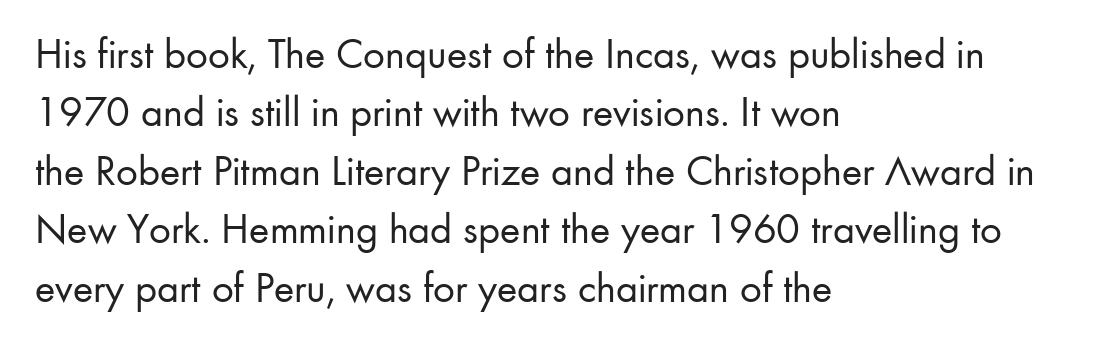
The image shows 43 px regular-weight sans-serif type, upright; set left-aligned, normal line spacing (1.36x), normal letter spacing, not underlined; low stroke contrast and a small x-height.
